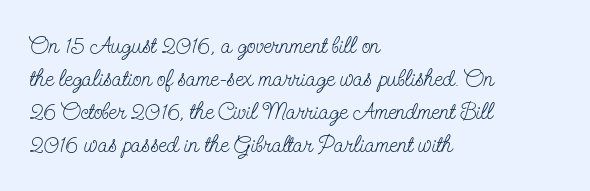
Q: Is the text bold? A: No.
Q: Is the text italic (slanted)? A: Yes.
Q: Is the text underlined? A: No.
Q: How is the paragraph aligned? A: Left-aligned.
Q: Is the spacing between letters normal or unusually wide? A: Normal.
Q: Is the spacing between lines tight, normal or loose? A: Normal.
